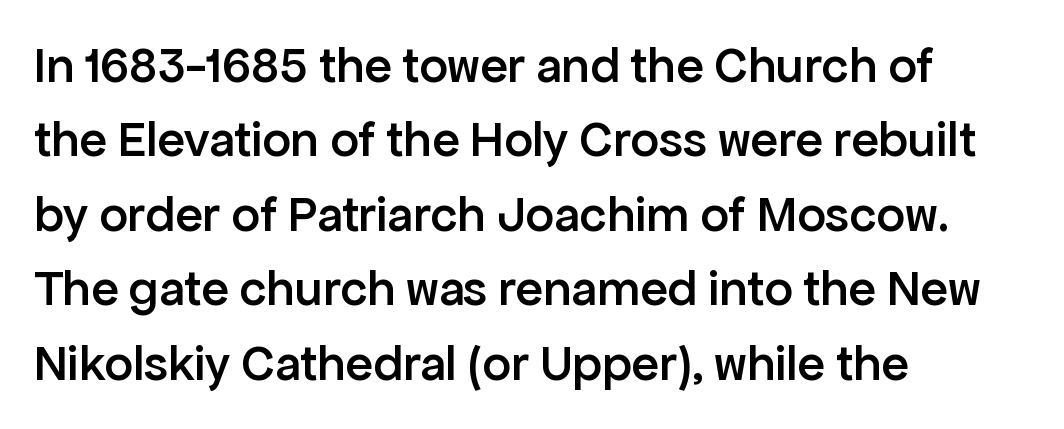
The image shows 51 px semibold sans-serif type, upright; set left-aligned, normal line spacing (1.46x), normal letter spacing, not underlined; low stroke contrast and a medium x-height.
